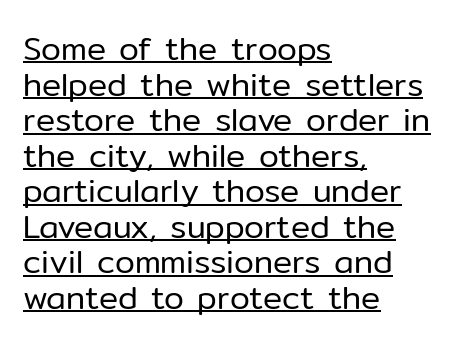
The characters are drawn with everyday or finer stroke widths. Like a heading marked for emphasis, these lines bear an underscore. The lettering stays uniformly vertical, giving the passage a roman look. The paragraph has a hard left edge and a soft right edge.
